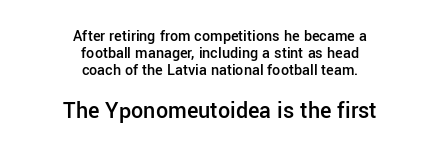
{"italic": "no", "bold": "semi", "underline": "no", "align": "center", "line_spacing": "tight", "line_spacing_ratio": 1.06, "letter_spacing": "normal", "letter_spacing_em": 0.0, "larger_block": "second", "size_ratio": 1.5, "glyph_px": 24}
